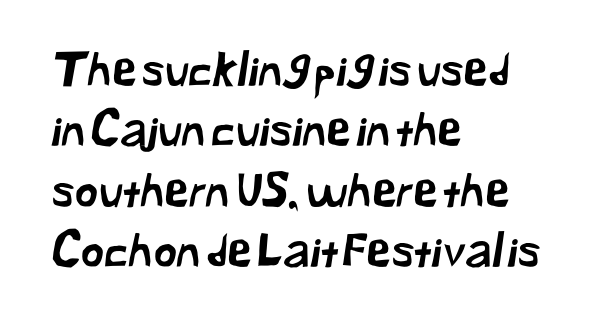
{"serif": "no", "width": "normal", "stroke_contrast": "low", "x_height": "medium", "monospaced": "no", "underline": "no", "align": "left", "line_spacing": "normal", "line_spacing_ratio": 1.34, "letter_spacing": "normal", "letter_spacing_em": 0.0, "glyph_px": 45}
